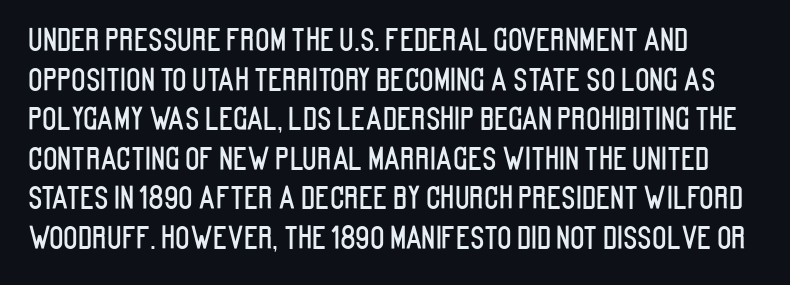
How are the letters spaced? Ordinarily, with no added tracking. Rendered with straight, roman letterforms. A normal amount of white space separates one row of letters from the next. The compositor pushed each line to the left boundary.
